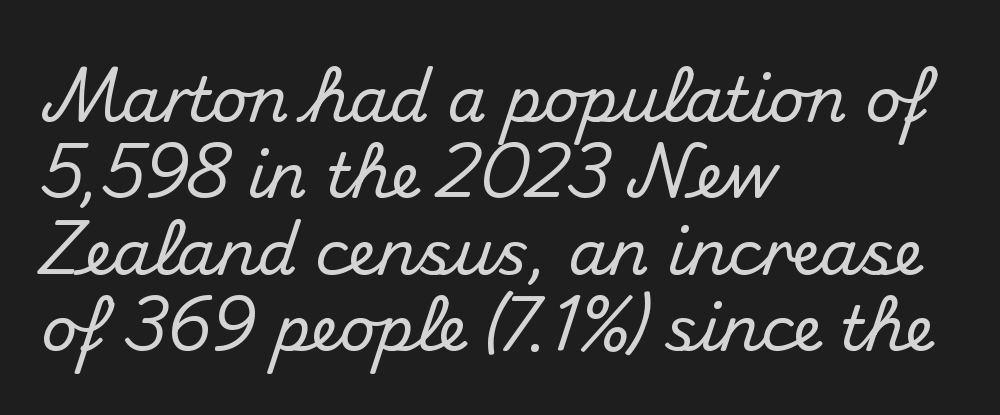
Q: Is the text italic (slanted)? A: Yes.
Q: Is the typeface a serif or a sans-serif typeface? A: Sans-serif.
Q: Is the text underlined? A: No.
Q: How is the paragraph aligned? A: Left-aligned.
Q: Is the spacing between letters normal or unusually wide? A: Normal.
Q: Width (condensed, normal, or wide)? A: Normal.
Q: Stroke contrast? A: Medium.
Q: x-height? A: Small.
Q: Monospaced? A: No.
